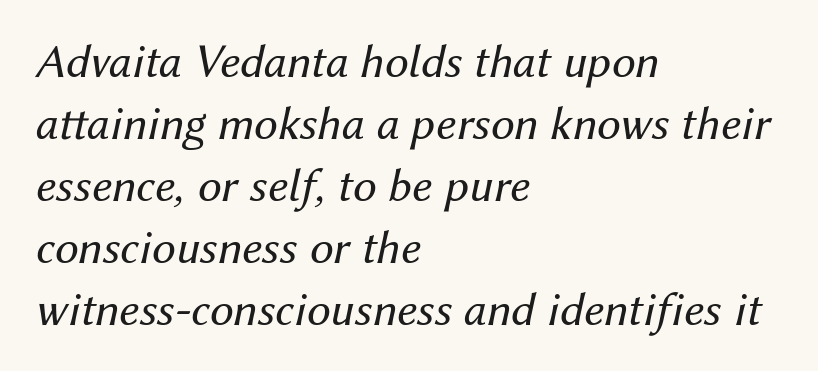
The image shows 48 px regular-weight type, italic (leaning right); set left-aligned, normal line spacing (1.29x), normal letter spacing, not underlined; medium stroke contrast and a medium x-height.
